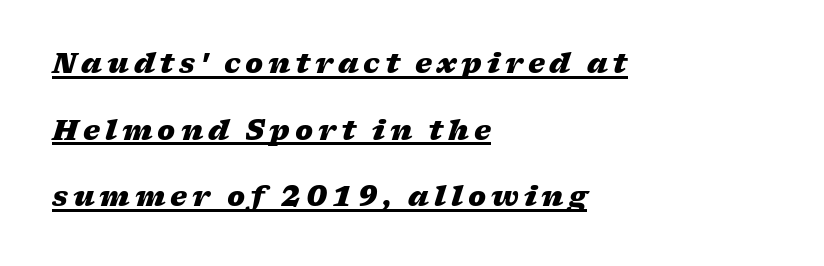
The image shows 27 px bold type, italic (leaning right); set left-aligned, loose line spacing (2.47x), underlined.
